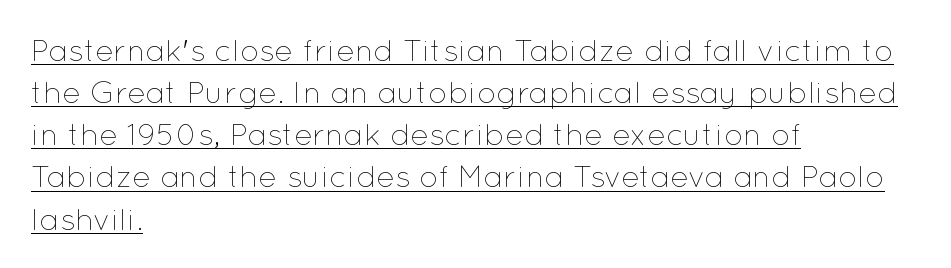
The image shows 31 px thin type, upright; set left-aligned, normal line spacing (1.36x), normal letter spacing, underlined; low stroke contrast and a medium x-height.
